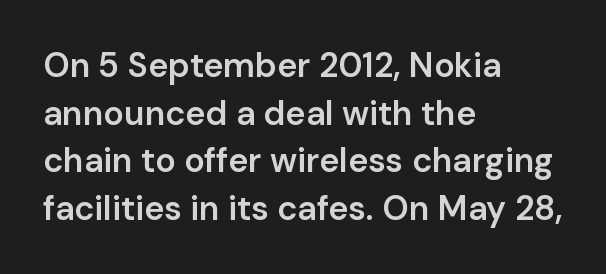
Q: Is the text bold? A: Semi-bold.
Q: Is the text italic (slanted)? A: No, it is upright.
Q: Is the typeface a serif or a sans-serif typeface? A: Sans-serif.
Q: Is the text underlined? A: No.
Q: How is the paragraph aligned? A: Left-aligned.
Q: Is the spacing between letters normal or unusually wide? A: Normal.
Q: Is the spacing between lines tight, normal or loose? A: Normal.
Q: Width (condensed, normal, or wide)? A: Normal.
Q: Stroke contrast? A: Low.
Q: x-height? A: Medium.
Q: Monospaced? A: No.
